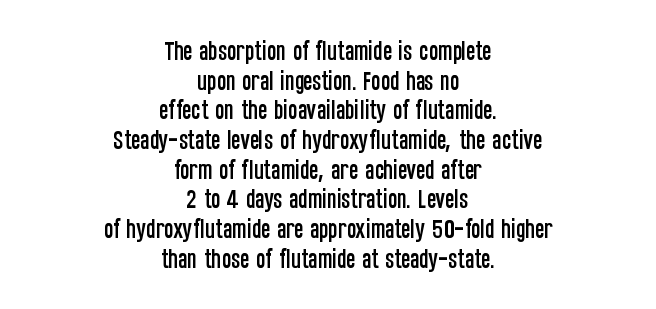
Leading matches the norm, producing a regular column. Designer's note — italics off, roman on. Between one letter and the next there's only the usual sliver of space. The paragraph shown floats in the horizontal middle. Descenders hang freely into open space.
